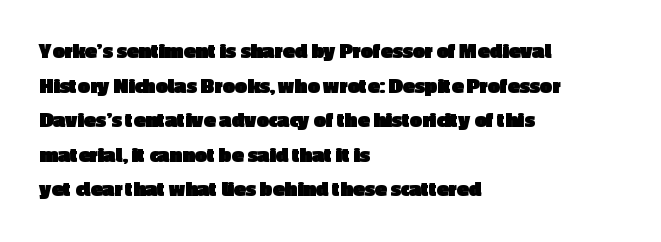
Q: Is the text bold? A: Yes.
Q: Is the text italic (slanted)? A: No, it is upright.
Q: Is the text underlined? A: No.
Q: How is the paragraph aligned? A: Left-aligned.
Q: Is the spacing between letters normal or unusually wide? A: Normal.
Q: Is the spacing between lines tight, normal or loose? A: Normal.
